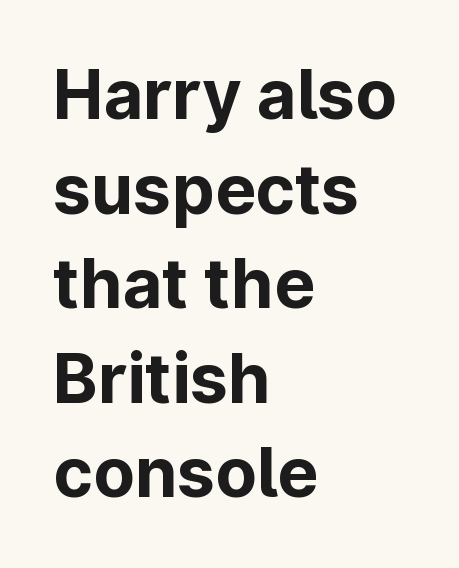
Q: Is the text bold? A: Yes.
Q: Is the text italic (slanted)? A: No, it is upright.
Q: Is the typeface a serif or a sans-serif typeface? A: Sans-serif.
Q: Is the text underlined? A: No.
Q: How is the paragraph aligned? A: Left-aligned.
Q: Is the spacing between letters normal or unusually wide? A: Normal.
Q: Is the spacing between lines tight, normal or loose? A: Normal.
Q: Width (condensed, normal, or wide)? A: Normal.
Q: Stroke contrast? A: Low.
Q: x-height? A: Medium.
Q: Monospaced? A: No.
